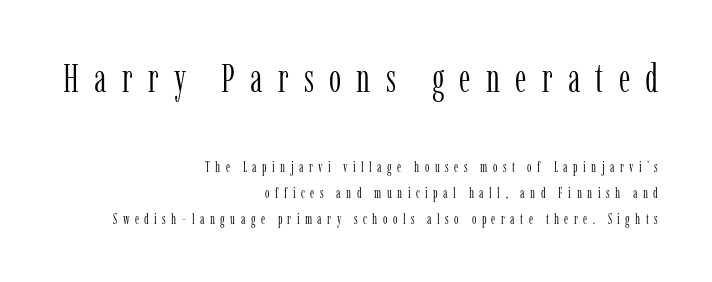
Tall strokes in this sample are plumb rather than angled. The composition opens big and finishes small. Tracking value appears strongly positive — letters spread wide. The letters carry serifs — small finishing strokes at the ends of their stems. Alignment: flush right.
